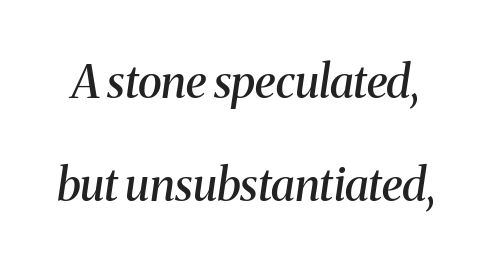
Q: Is the text bold? A: Semi-bold.
Q: Is the text italic (slanted)? A: Yes, it leans right by about 8 degrees.
Q: Is the typeface a serif or a sans-serif typeface? A: Serif.
Q: Is the text underlined? A: No.
Q: Is the spacing between letters normal or unusually wide? A: Normal.
Q: Is the spacing between lines tight, normal or loose? A: Loose.
Q: Width (condensed, normal, or wide)? A: Normal.
Q: Stroke contrast? A: Medium.
Q: x-height? A: Medium.
Q: Monospaced? A: No.
